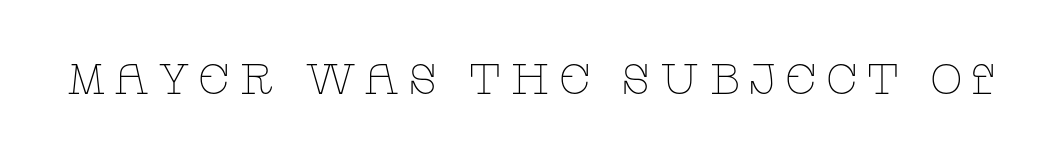
The image shows 43 px thin, wide serif type, upright; set unusually wide letter spacing (+0.2 em), not underlined; low stroke contrast and a large x-height.
